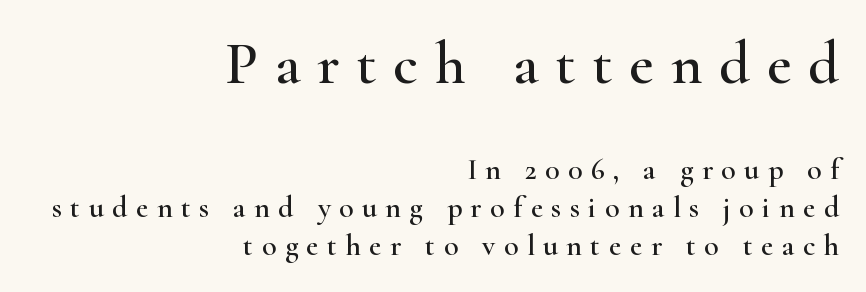
The image shows 60 px wide serif type, upright; set right-aligned, normal line spacing (1.27x), unusually wide letter spacing (+0.28 em), not underlined; the first (top) block is 2.0x larger; high stroke contrast and a small x-height.
